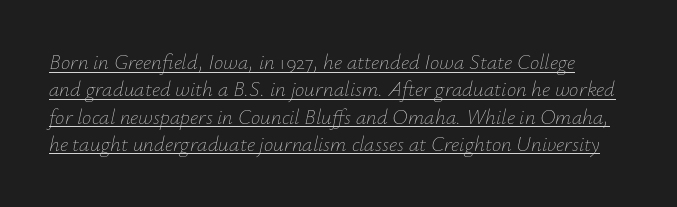
The image shows 21 px text type, italic (leaning right); set normal line spacing (1.3x), normal letter spacing, underlined.
